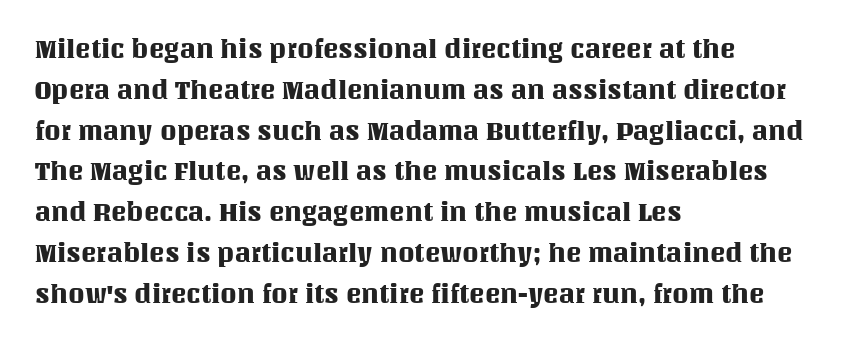
Q: Is the text italic (slanted)? A: No, it is upright.
Q: Is the text underlined? A: No.
Q: How is the paragraph aligned? A: Left-aligned.
Q: Is the spacing between letters normal or unusually wide? A: Normal.
Q: Is the spacing between lines tight, normal or loose? A: Normal.
